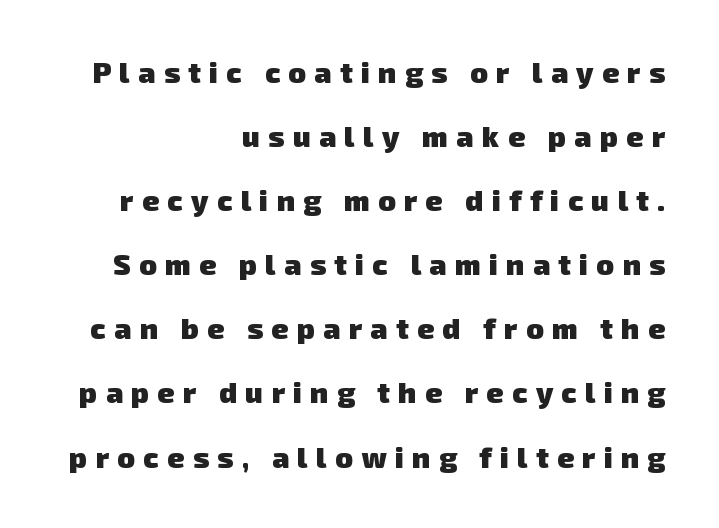
{"serif": "no", "bold": "yes", "weight": "heavy", "width": "normal", "stroke_contrast": "low", "x_height": "medium", "monospaced": "no", "underline": "no", "align": "right", "line_spacing": "loose", "line_spacing_ratio": 2.21, "letter_spacing": "wide", "letter_spacing_em": 0.29, "glyph_px": 29}
